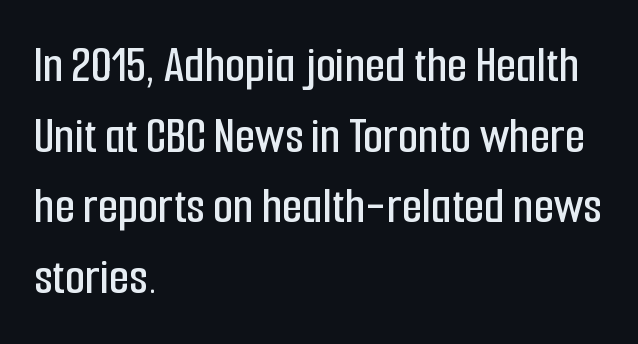
The leading is moderate, giving the passage an even texture. The passage shown is not underscored anywhere. Does the copy run flush right? No — it runs flush left. Proportional: the letters do not fall into vertical columns. Look at the tracking — it's just the regular setting, nothing added. The font's upright variant was chosen for this text.
